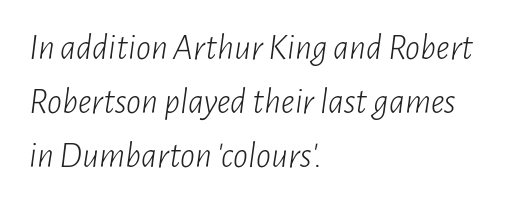
Q: Is the text bold? A: No.
Q: Is the text italic (slanted)? A: Yes, it leans right by about 7 degrees.
Q: Is the text underlined? A: No.
Q: How is the paragraph aligned? A: Left-aligned.
Q: Is the spacing between letters normal or unusually wide? A: Normal.
Q: Is the spacing between lines tight, normal or loose? A: Normal.
Q: Width (condensed, normal, or wide)? A: Condensed.
Q: Stroke contrast? A: Low.
Q: x-height? A: Medium.
Q: Monospaced? A: No.
